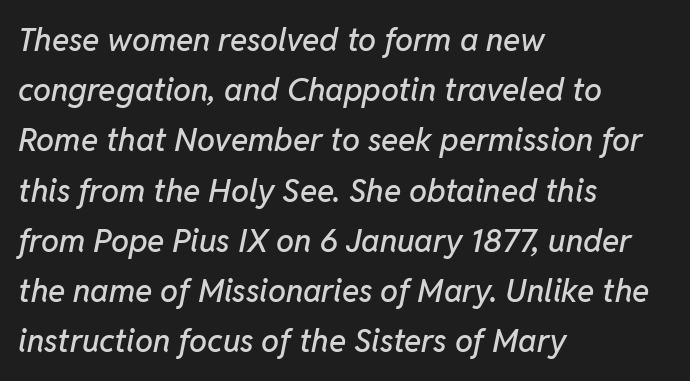
The image shows 32 px text type, italic (leaning right); set left-aligned, normal line spacing (1.57x), normal letter spacing, not underlined; low stroke contrast and a medium x-height.
